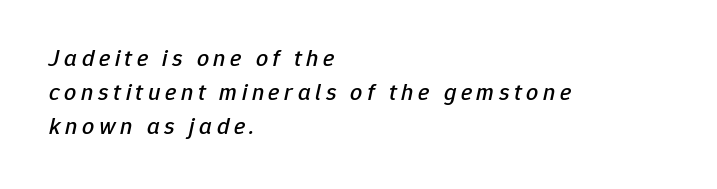
{"italic": "yes", "lean": "right", "slant_degrees": 12, "underline": "no", "align": "left", "line_spacing": "normal", "line_spacing_ratio": 1.41, "glyph_px": 24}
